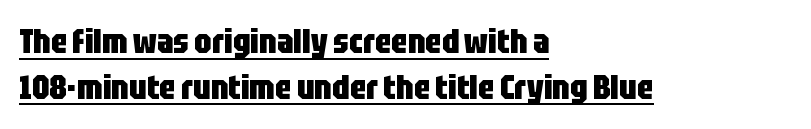
The image shows 34 px heavy, condensed sans-serif type, upright; set left-aligned, normal line spacing (1.34x), normal letter spacing, underlined; low stroke contrast and a large x-height.
